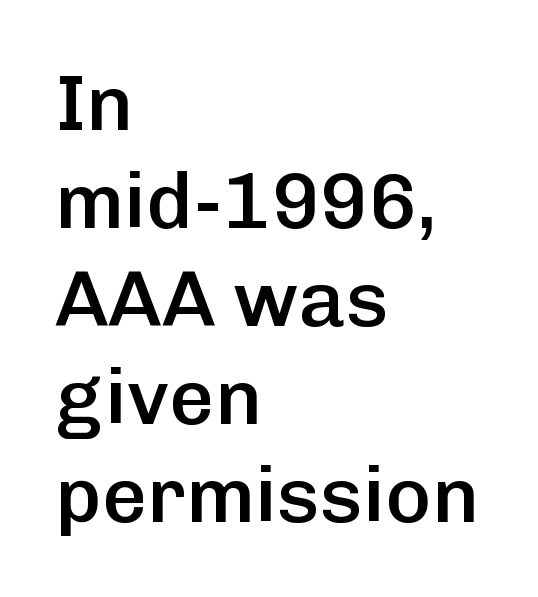
{"serif": "no", "italic": "no", "bold": "semi", "weight": "semibold", "width": "normal", "stroke_contrast": "low", "x_height": "medium", "monospaced": "no", "underline": "no", "align": "left", "line_spacing_ratio": 1.24, "letter_spacing": "normal", "letter_spacing_em": 0.0, "glyph_px": 79}
